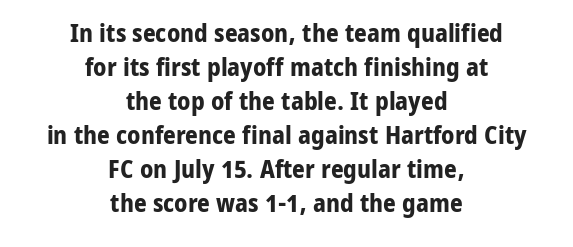
Q: Is the text bold? A: Yes.
Q: Is the text italic (slanted)? A: No, it is upright.
Q: Is the text underlined? A: No.
Q: How is the paragraph aligned? A: Centered.
Q: Is the spacing between letters normal or unusually wide? A: Normal.
Q: Is the spacing between lines tight, normal or loose? A: Normal.
